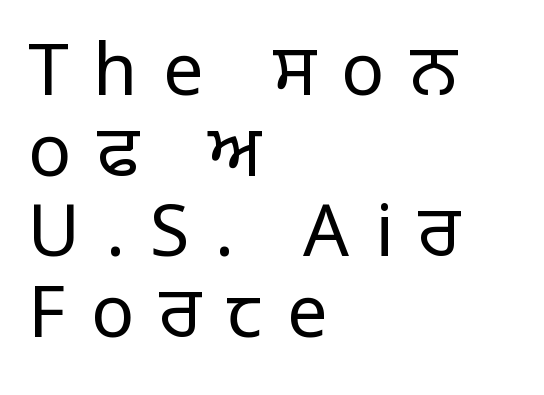
{"serif": "no", "italic": "no", "bold": "no", "weight": "regular", "width": "normal", "stroke_contrast": "low", "x_height": "large", "monospaced": "no", "underline": "no", "align": "left", "line_spacing": "tight", "line_spacing_ratio": 1.12, "letter_spacing": "wide", "letter_spacing_em": 0.35, "glyph_px": 72}
